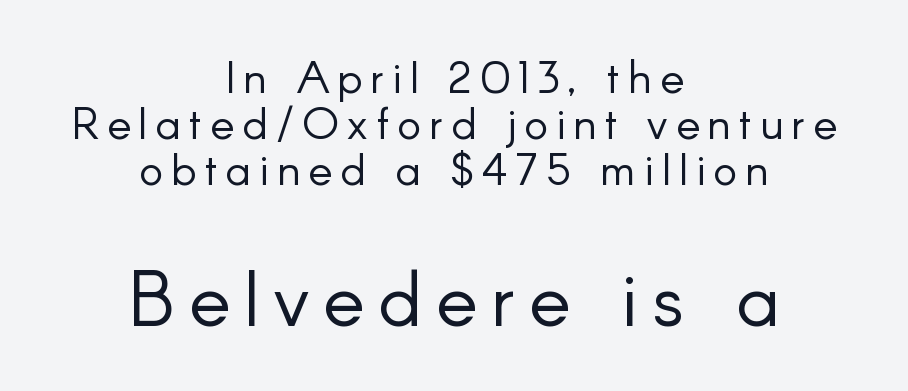
A typesetter would call this proportional, since set widths differ per character. Grotesque or geometric, the face here clearly has no serifs. Clear beneath every line of the passage. Does the leading feel generous? Not at all — it's pinched. The font is comparable to plain body text, perhaps lighter. You get the small type first, then a jump to larger type.
